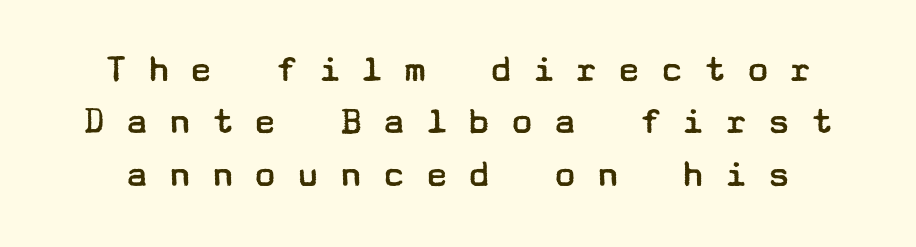
The image shows 40 px regular-weight, wide sans-serif type, upright; set normal line spacing (1.31x), unusually wide letter spacing (+0.47 em), not underlined; low stroke contrast and a medium x-height.
